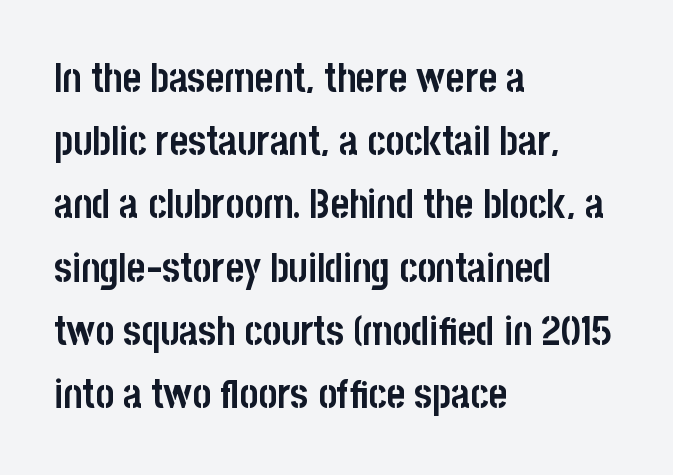
The image shows 40 px semibold, condensed sans-serif type, upright; set left-aligned, normal line spacing (1.58x), normal letter spacing, not underlined; low stroke contrast and a large x-height.
